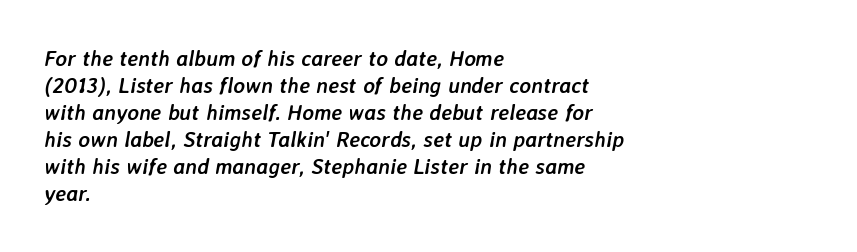
The rendering anchors every line to the left-hand side. The gaps between neighbouring characters are ordinary and unremarkable. The gap between lines stays unmarked. Emphasis-style slanted type is in use. These words are printed bold, with thick strokes throughout.
